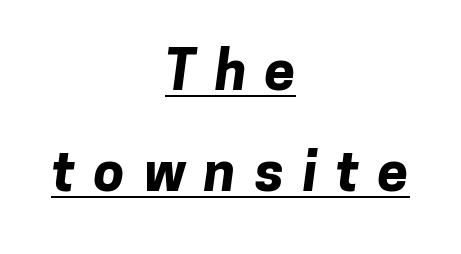
Q: Is the text bold? A: Yes.
Q: Is the typeface a serif or a sans-serif typeface? A: Sans-serif.
Q: Is the text underlined? A: Yes.
Q: How is the paragraph aligned? A: Centered.
Q: Is the spacing between letters normal or unusually wide? A: Unusually wide.
Q: Width (condensed, normal, or wide)? A: Normal.
Q: Stroke contrast? A: Low.
Q: x-height? A: Medium.
Q: Monospaced? A: No.
